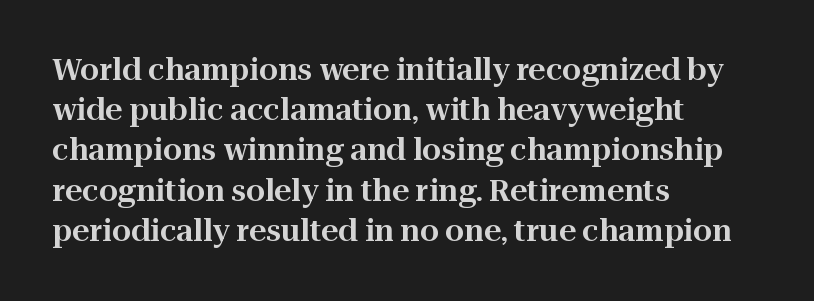
{"serif": "yes", "italic": "no", "width": "normal", "stroke_contrast": "high", "x_height": "medium", "monospaced": "no", "underline": "no", "align": "left", "line_spacing": "normal", "line_spacing_ratio": 1.34, "letter_spacing": "normal", "letter_spacing_em": 0.0, "glyph_px": 30}
